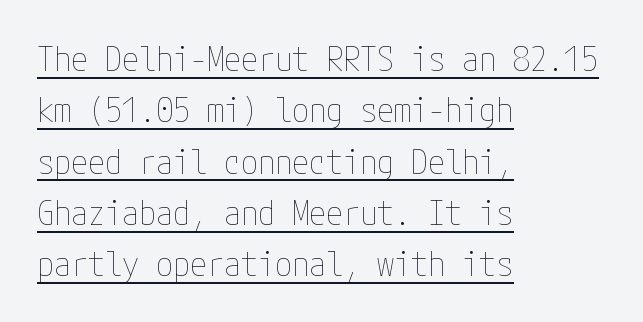
{"italic": "no", "bold": "no", "weight": "thin", "width": "condensed", "stroke_contrast": "low", "x_height": "medium", "underline": "yes", "align": "left", "line_spacing": "normal", "line_spacing_ratio": 1.51, "letter_spacing": "normal", "letter_spacing_em": 0.0, "glyph_px": 34}
